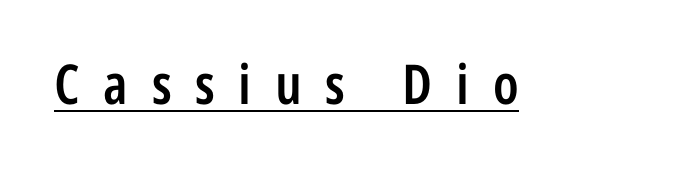
The image shows 55 px semibold, condensed sans-serif type, upright; set unusually wide letter spacing (+0.43 em), underlined; low stroke contrast and a medium x-height.
